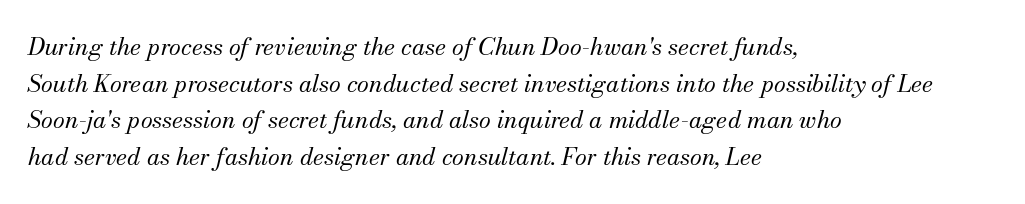
{"italic": "yes", "lean": "right", "slant_degrees": 13, "bold": "no", "underline": "no", "align": "left", "line_spacing": "normal", "line_spacing_ratio": 1.53, "letter_spacing": "normal", "letter_spacing_em": 0.0, "glyph_px": 24}
